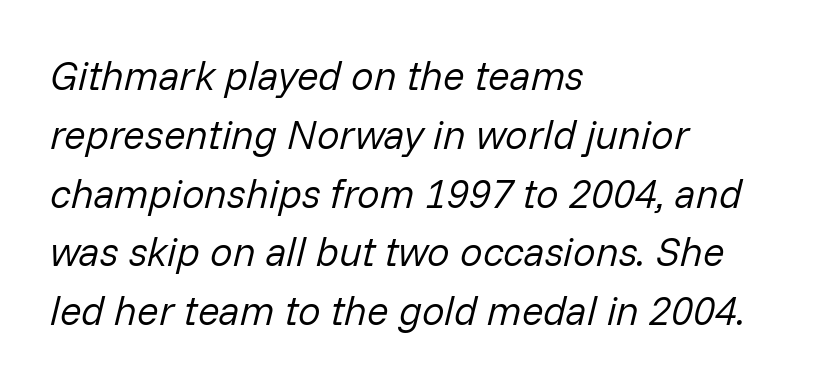
Q: Is the text bold? A: No.
Q: Is the text italic (slanted)? A: Yes, it leans right by about 14 degrees.
Q: Is the text underlined? A: No.
Q: How is the paragraph aligned? A: Left-aligned.
Q: Is the spacing between letters normal or unusually wide? A: Normal.
Q: Is the spacing between lines tight, normal or loose? A: Normal.
Q: Width (condensed, normal, or wide)? A: Normal.
Q: Stroke contrast? A: Low.
Q: x-height? A: Medium.
Q: Monospaced? A: No.
